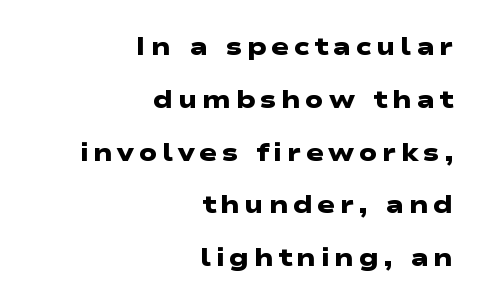
Q: Is the text bold? A: Yes.
Q: Is the text underlined? A: No.
Q: How is the paragraph aligned? A: Right-aligned.
Q: Is the spacing between lines tight, normal or loose? A: Loose.
